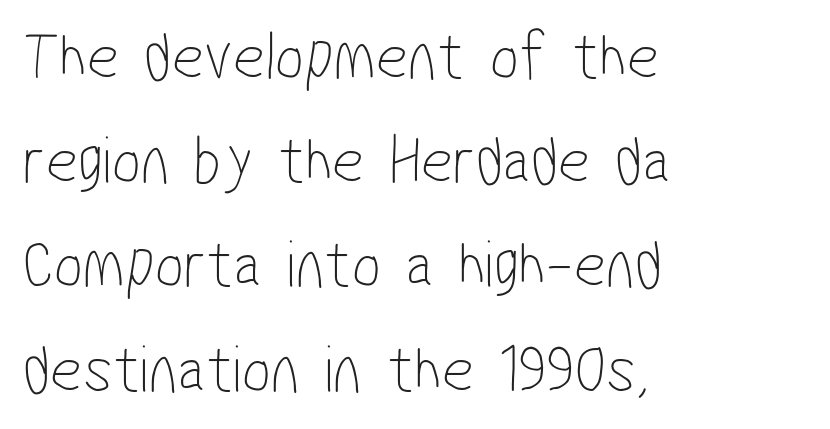
Q: Is the text bold? A: No.
Q: Is the typeface a serif or a sans-serif typeface? A: Sans-serif.
Q: Is the text underlined? A: No.
Q: How is the paragraph aligned? A: Left-aligned.
Q: Is the spacing between letters normal or unusually wide? A: Normal.
Q: Is the spacing between lines tight, normal or loose? A: Normal.
Q: Width (condensed, normal, or wide)? A: Condensed.
Q: Stroke contrast? A: Low.
Q: x-height? A: Medium.
Q: Monospaced? A: No.
